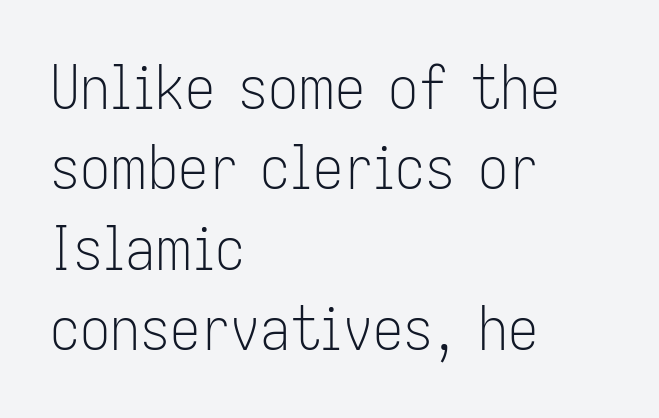
{"serif": "no", "italic": "no", "bold": "no", "weight": "light", "width": "condensed", "stroke_contrast": "low", "x_height": "medium", "monospaced": "no", "underline": "no", "align": "left", "line_spacing": "normal", "line_spacing_ratio": 1.34, "letter_spacing": "normal", "letter_spacing_em": 0.0, "glyph_px": 60}
